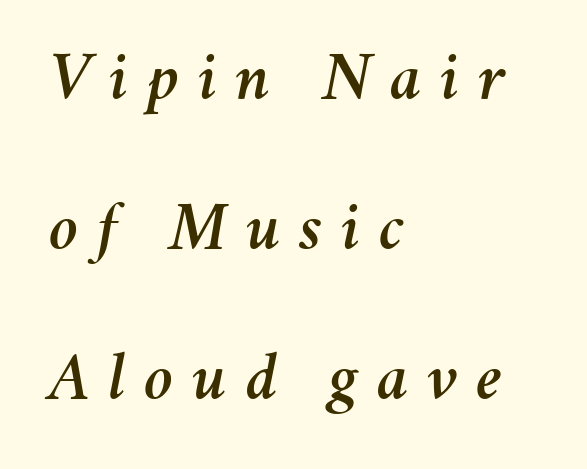
These lines were composed using italics. Each new line begins a long way beneath the previous one. Is the block centered? No — it sits flush against the left margin. Character widths vary here, with narrow letters taking less room than wide ones. Check the space under the baseline: it is left empty.
